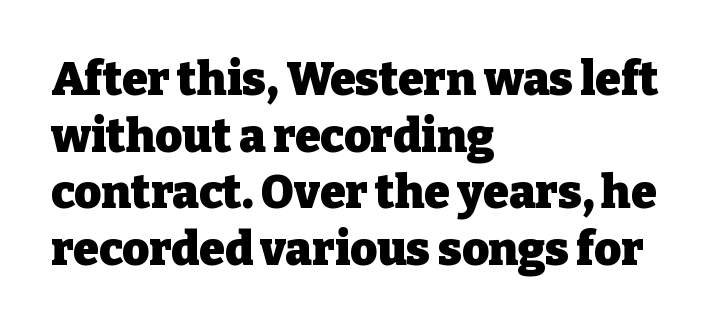
Q: Is the text bold? A: Yes.
Q: Is the text italic (slanted)? A: No, it is upright.
Q: Is the typeface a serif or a sans-serif typeface? A: Serif.
Q: Is the text underlined? A: No.
Q: How is the paragraph aligned? A: Left-aligned.
Q: Is the spacing between letters normal or unusually wide? A: Normal.
Q: Width (condensed, normal, or wide)? A: Normal.
Q: Stroke contrast? A: Low.
Q: x-height? A: Medium.
Q: Monospaced? A: No.
